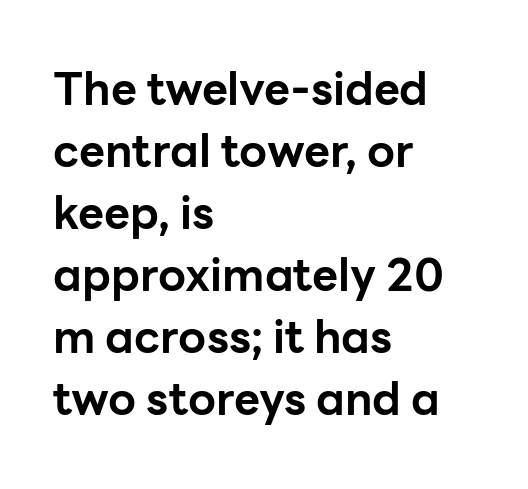
{"serif": "no", "italic": "no", "bold": "yes", "weight": "bold", "width": "normal", "stroke_contrast": "low", "x_height": "medium", "monospaced": "no", "underline": "no", "align": "left", "line_spacing": "normal", "line_spacing_ratio": 1.38, "letter_spacing": "normal", "letter_spacing_em": 0.0, "glyph_px": 45}
